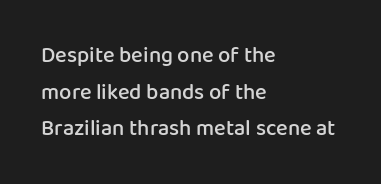
These lines carry some extra weight — a demibold, not a full bold. Compared with a centered layout, this one pins lines to the left instead. Is there any slant? The stems are plumb. Does extra space separate the letters? No, they use regular spacing.
